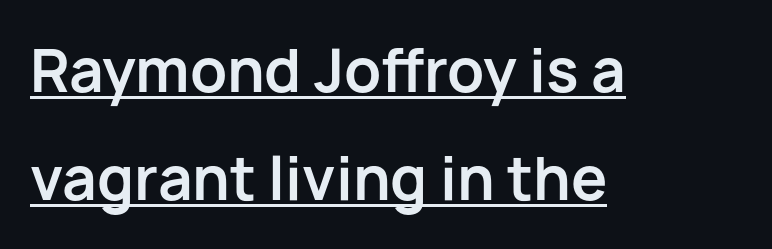
Q: Is the text bold? A: Yes.
Q: Is the text italic (slanted)? A: No, it is upright.
Q: Is the typeface a serif or a sans-serif typeface? A: Sans-serif.
Q: Is the text underlined? A: Yes.
Q: How is the paragraph aligned? A: Left-aligned.
Q: Is the spacing between letters normal or unusually wide? A: Normal.
Q: Width (condensed, normal, or wide)? A: Normal.
Q: Stroke contrast? A: Low.
Q: x-height? A: Medium.
Q: Monospaced? A: No.
